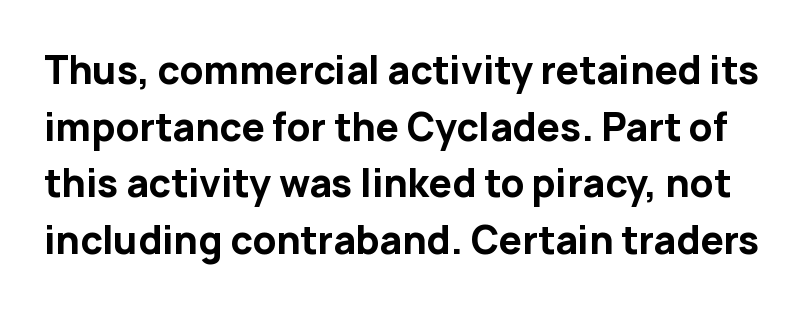
{"serif": "no", "italic": "no", "bold": "yes", "weight": "bold", "width": "normal", "stroke_contrast": "low", "x_height": "medium", "monospaced": "no", "underline": "no", "line_spacing": "normal", "line_spacing_ratio": 1.53, "letter_spacing": "normal", "letter_spacing_em": 0.0, "glyph_px": 37}
